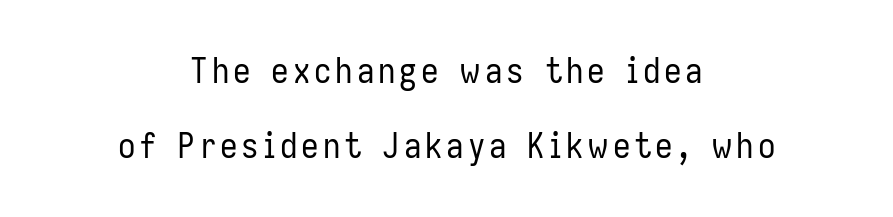
Unmarked baselines from the first word to the last. Here the designer chose a conventional face with non-uniform glyph widths. The passage shown is not bold in any degree. The glyphs in this specimen are sans serif. This sample is center-justified, so both line endings float freely.
